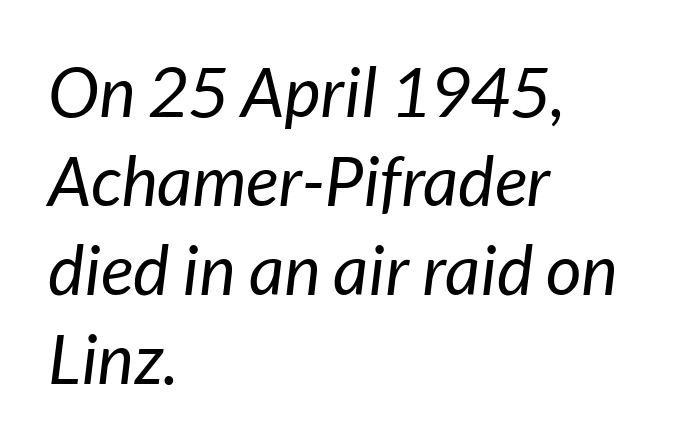
Q: Is the text bold? A: No.
Q: Is the text italic (slanted)? A: Yes, it leans right by about 7 degrees.
Q: Is the text underlined? A: No.
Q: How is the paragraph aligned? A: Left-aligned.
Q: Is the spacing between letters normal or unusually wide? A: Normal.
Q: Is the spacing between lines tight, normal or loose? A: Normal.
Q: Width (condensed, normal, or wide)? A: Normal.
Q: Stroke contrast? A: Low.
Q: x-height? A: Medium.
Q: Monospaced? A: No.
